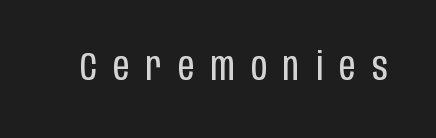
Each row of text sits above clean, open space. Each letter keeps its own natural width here, so spacing adapts to shape. Unlike a traditional serif, this face leaves its strokes unadorned. The lettering holds an erect, upright posture throughout. The tracking reads as deliberately expanded to a designer's eye.
